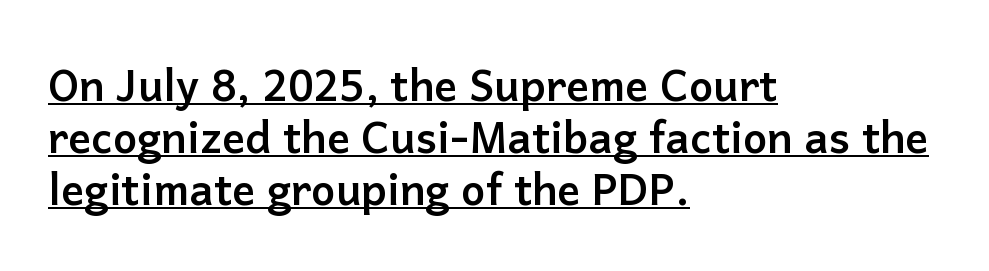
When letters stand straight like this, we call the style roman or upright. The characters display no serif detailing; their extremities are plain. Here the designer chose a conventional face with non-uniform glyph widths. Nobody touched the tracking dial on this one. Emphasis by weight is at full strength: bold.
